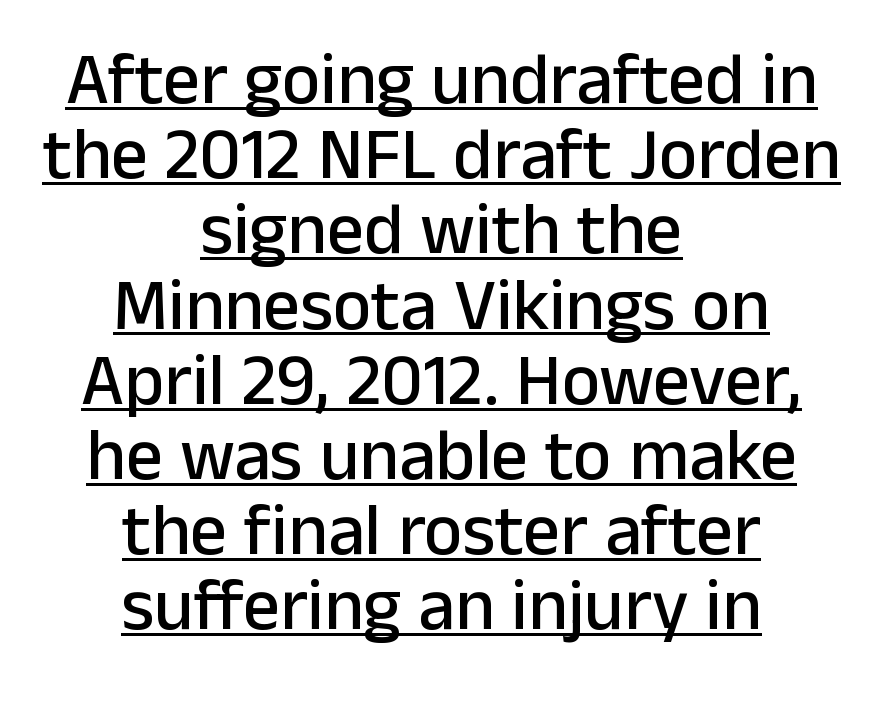
Stroke terminals: plain, sans-serif. Ascenders rise straight up at ninety degrees. The passage shown has conventional tracking throughout. Note the varied advance widths — an 'i' is clearly narrower than an 'm'. What's the leading like? Squeezed, with rows nearly overlapping. The lettering is marked with a stroke running underneath it.
